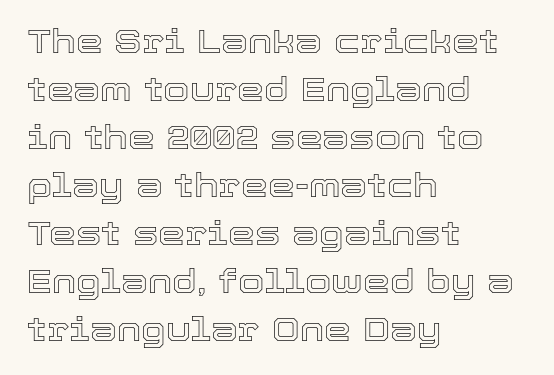
The image shows 34 px text type, upright; set left-aligned, normal line spacing (1.41x), normal letter spacing, not underlined; a medium x-height.
